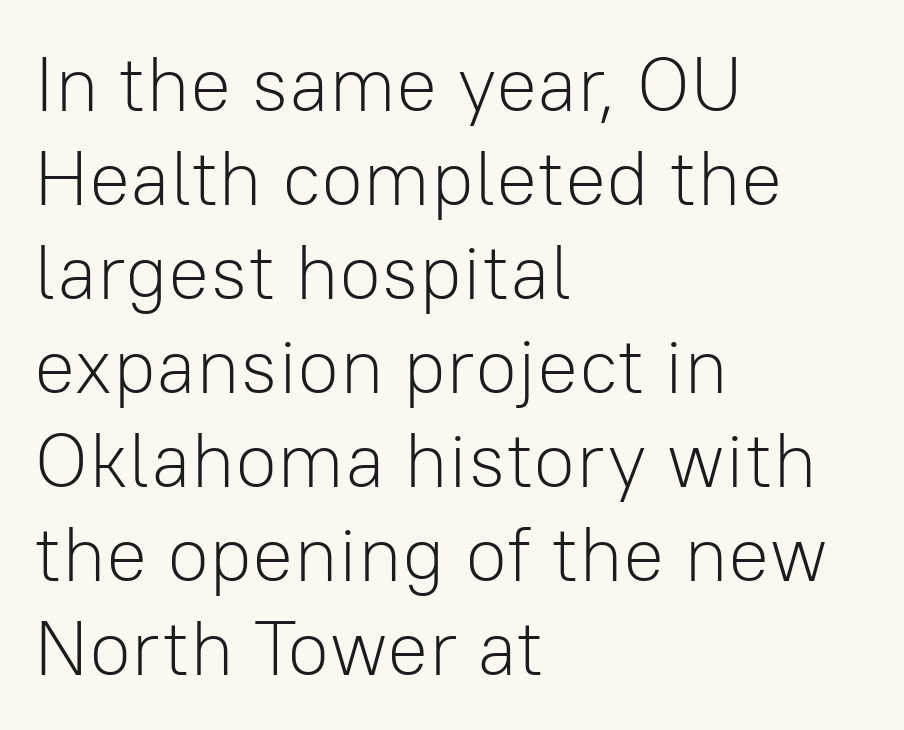
Q: Is the text bold? A: No.
Q: Is the text italic (slanted)? A: No, it is upright.
Q: Is the typeface a serif or a sans-serif typeface? A: Sans-serif.
Q: Is the text underlined? A: No.
Q: How is the paragraph aligned? A: Left-aligned.
Q: Is the spacing between letters normal or unusually wide? A: Normal.
Q: Width (condensed, normal, or wide)? A: Normal.
Q: Stroke contrast? A: Low.
Q: x-height? A: Medium.
Q: Monospaced? A: No.
